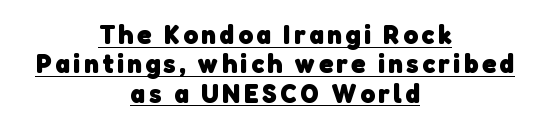
Caption: bold face, heavy strokes. The paragraph shown floats in the horizontal middle. The rendering shows plain stroke endings on the letterforms — a sans-serif design. The face used here is proportionally spaced, like ordinary book or web type.
